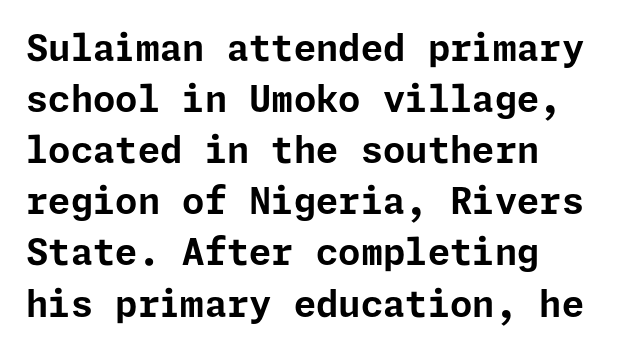
{"serif": "no", "italic": "no", "bold": "yes", "weight": "bold", "width": "normal", "stroke_contrast": "low", "x_height": "medium", "underline": "no", "align": "left", "line_spacing": "normal", "line_spacing_ratio": 1.42, "letter_spacing": "normal", "letter_spacing_em": 0.0, "glyph_px": 36}
